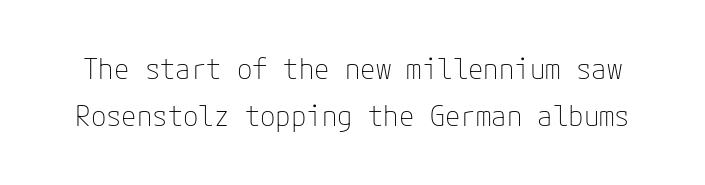
{"serif": "no", "italic": "no", "bold": "no", "weight": "thin", "width": "normal", "stroke_contrast": "low", "x_height": "medium", "underline": "no", "line_spacing": "normal", "line_spacing_ratio": 1.68, "letter_spacing": "normal", "letter_spacing_em": 0.0, "glyph_px": 28}
